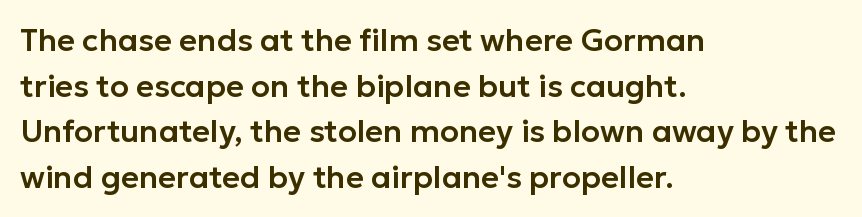
Standard letterfit; no display-style spreading of the glyphs. Looks like regular typesetting: each glyph gets only the width it needs. Bare-footed words on every line. Serifs: no, the terminals of the letterforms are clean. The ragged edge is on the right, which tells us the setting is flush left.
